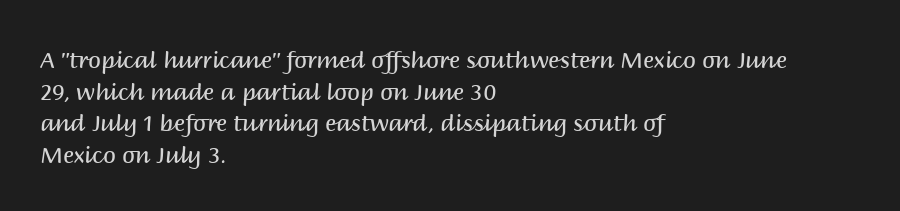
Q: Is the text bold? A: No.
Q: Is the text italic (slanted)? A: Yes.
Q: Is the text underlined? A: No.
Q: How is the paragraph aligned? A: Left-aligned.
Q: Is the spacing between letters normal or unusually wide? A: Normal.
Q: Is the spacing between lines tight, normal or loose? A: Normal.
